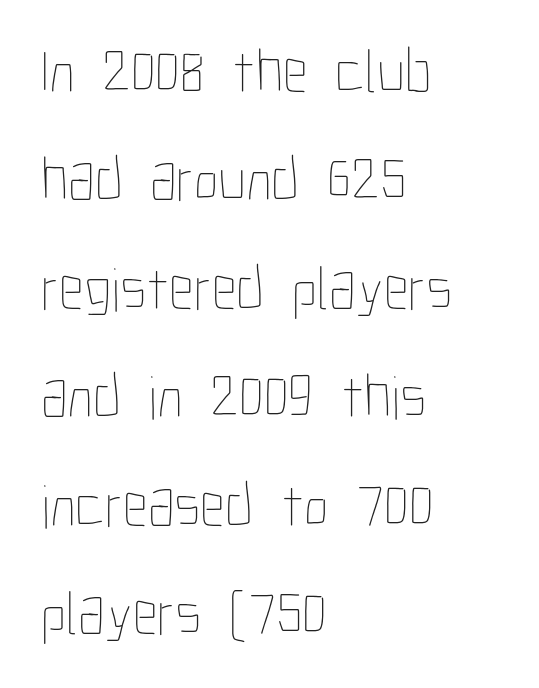
The face used here is proportionally spaced, like ordinary book or web type. Does the copy run flush right? No — it runs flush left. The space beneath each line is pristine and unruled. This is the regular roman posture of the typeface.
